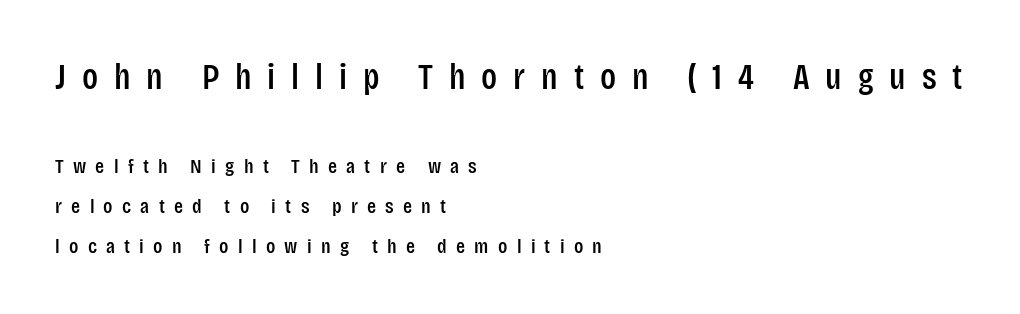
Here the designer chose a conventional face with non-uniform glyph widths. These lines have a slow, spaced-out rhythm from letter to letter. Note: no serifs on the glyphs. Caption: upper text group enlarged, lower text group reduced. Letters rest on an invisible, unmarked baseline.
